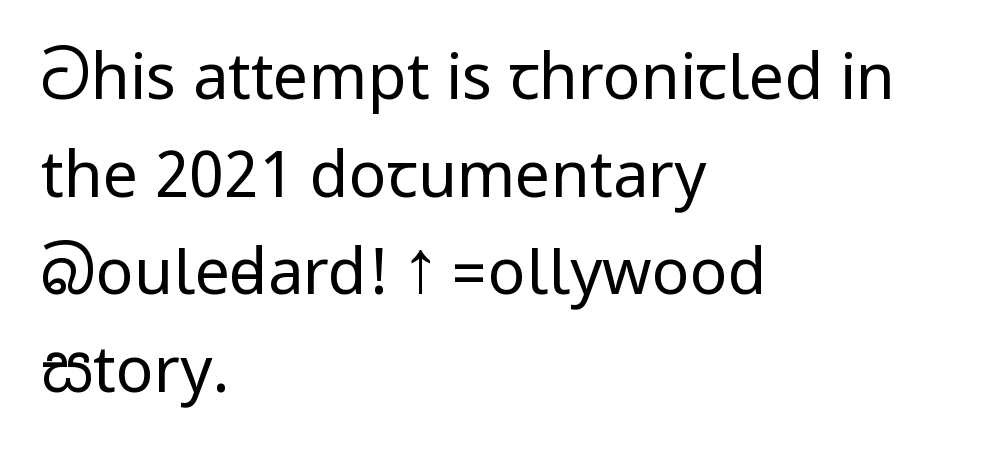
This block has exactly the height ordinary leading produces. No extra ink here — the face is not bold. Which margin do the lines hug? The left one — the right edge is uneven. Posture: straight, roman, zero tilt.
